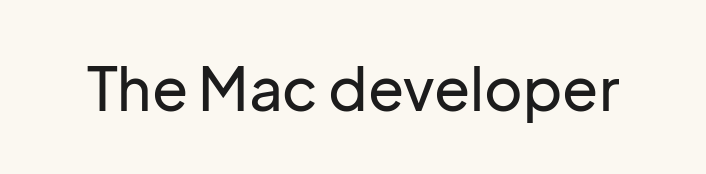
The image shows 59 px sans-serif type, upright; set normal letter spacing, not underlined; low stroke contrast and a medium x-height.
